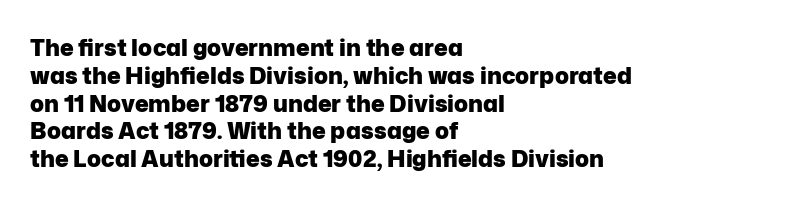
{"italic": "no", "bold": "yes", "underline": "no", "align": "left", "line_spacing_ratio": 1.21, "letter_spacing": "normal", "letter_spacing_em": 0.0, "glyph_px": 23}
